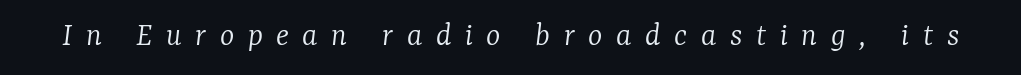
The image shows 34 px light serif type, italic (leaning right); set unusually wide letter spacing (+0.4 em), not underlined; low stroke contrast and a medium x-height.
